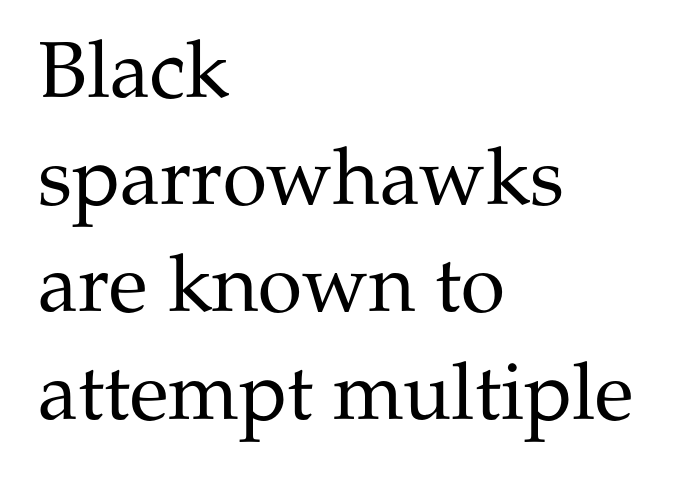
{"serif": "yes", "italic": "no", "bold": "no", "weight": "regular", "width": "normal", "stroke_contrast": "medium", "x_height": "medium", "monospaced": "no", "underline": "no", "align": "left", "line_spacing": "normal", "line_spacing_ratio": 1.34, "letter_spacing": "normal", "letter_spacing_em": 0.0, "glyph_px": 80}
